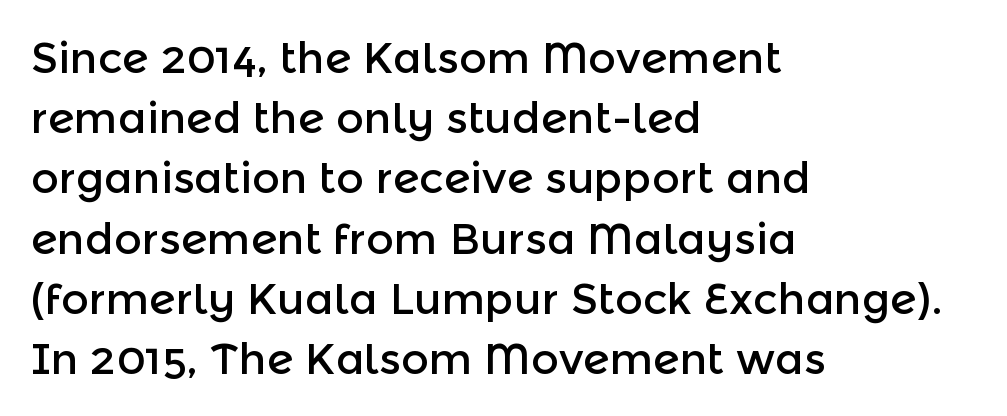
The image shows 43 px sans-serif type, upright; set left-aligned, normal line spacing (1.4x), normal letter spacing, not underlined; a medium x-height.
